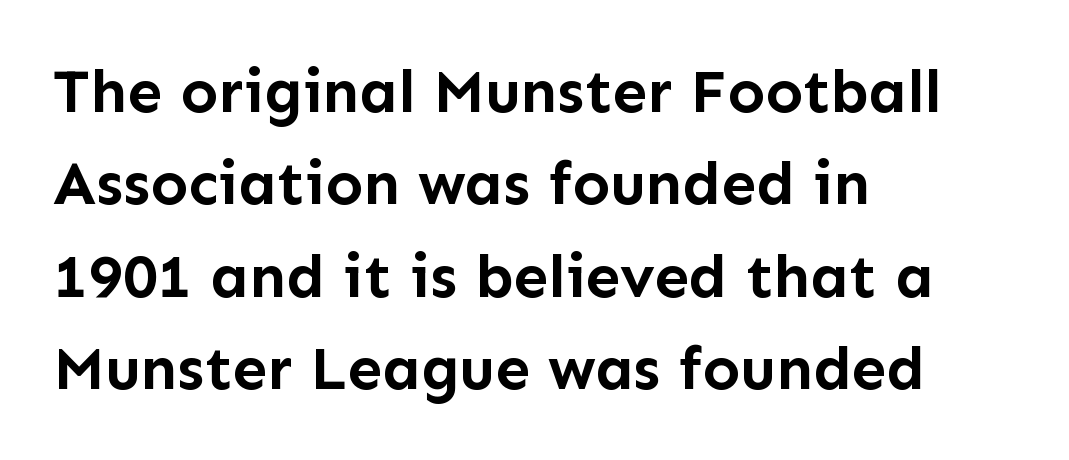
Q: Is the text bold? A: Yes.
Q: Is the text italic (slanted)? A: No, it is upright.
Q: Is the typeface a serif or a sans-serif typeface? A: Sans-serif.
Q: Is the text underlined? A: No.
Q: How is the paragraph aligned? A: Left-aligned.
Q: Is the spacing between letters normal or unusually wide? A: Normal.
Q: Is the spacing between lines tight, normal or loose? A: Normal.
Q: Width (condensed, normal, or wide)? A: Normal.
Q: Stroke contrast? A: Low.
Q: x-height? A: Medium.
Q: Monospaced? A: No.
